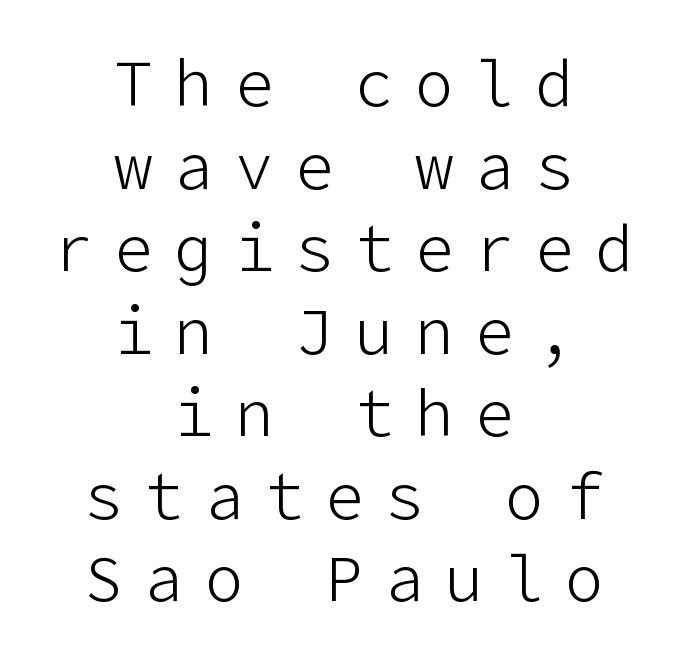
No heavy texture on the line: the type isn't bold. Caption: expanded tracking, letters set apart. Descenders are the only things crossing below the line. Centered paragraph, ragged on both sides. This is roman type, the default non-slanted kind. In terms of leading, this rendering sits right in the middle.
